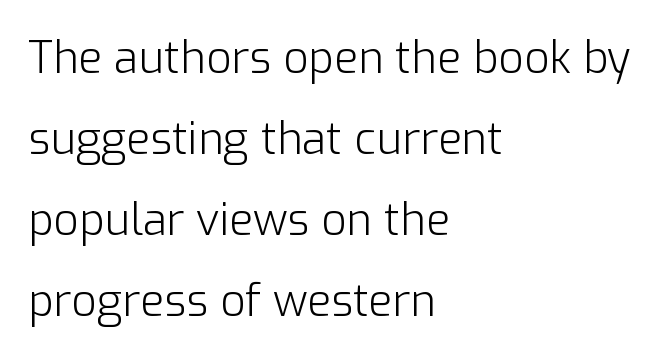
{"serif": "no", "italic": "no", "bold": "no", "weight": "light", "width": "normal", "stroke_contrast": "low", "x_height": "medium", "monospaced": "no", "underline": "no", "align": "left", "line_spacing_ratio": 1.84, "letter_spacing": "normal", "letter_spacing_em": 0.0, "glyph_px": 44}
